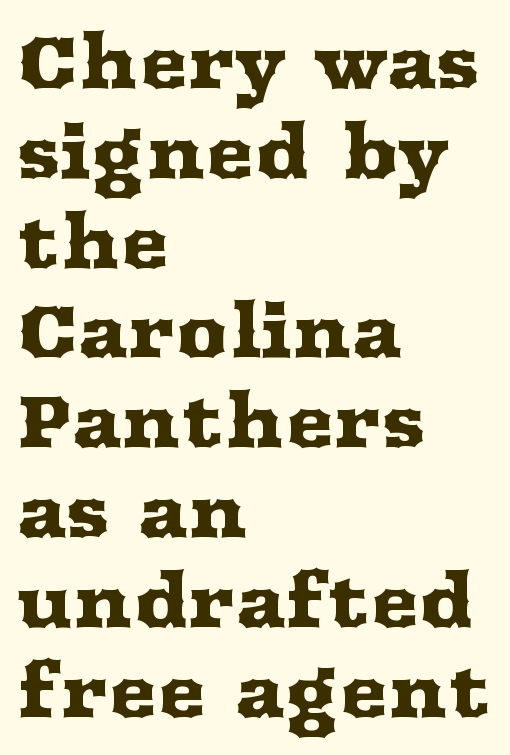
Q: Is the text italic (slanted)? A: No, it is upright.
Q: Is the typeface a serif or a sans-serif typeface? A: Serif.
Q: Is the text underlined? A: No.
Q: How is the paragraph aligned? A: Left-aligned.
Q: Is the spacing between letters normal or unusually wide? A: Normal.
Q: Width (condensed, normal, or wide)? A: Wide.
Q: Stroke contrast? A: Medium.
Q: x-height? A: Medium.
Q: Monospaced? A: No.
